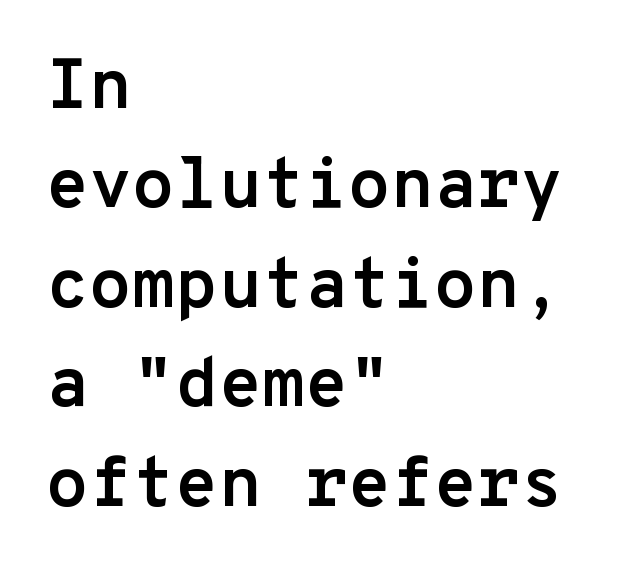
The image shows 70 px semibold sans-serif type, upright, monospaced; set left-aligned, normal line spacing (1.42x), normal letter spacing, not underlined; low stroke contrast and a medium x-height.
